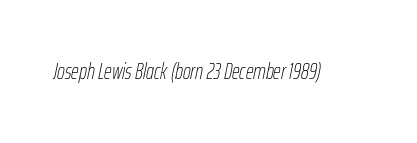
Q: Is the text bold? A: No.
Q: Is the text italic (slanted)? A: Yes, it leans right by about 12 degrees.
Q: Is the text underlined? A: No.
Q: Is the spacing between letters normal or unusually wide? A: Normal.
